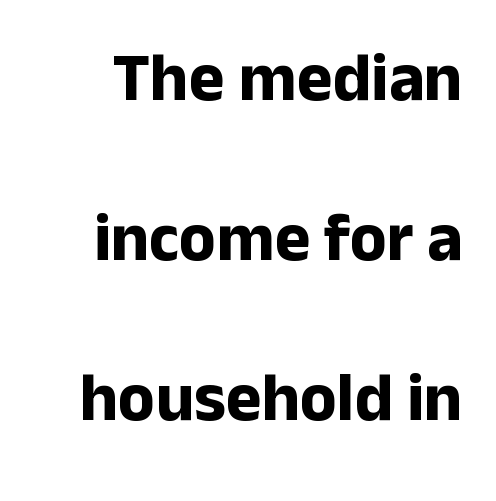
{"serif": "no", "italic": "no", "bold": "yes", "weight": "bold", "width": "normal", "stroke_contrast": "low", "x_height": "medium", "monospaced": "no", "underline": "no", "line_spacing": "loose", "line_spacing_ratio": 2.35, "letter_spacing": "normal", "letter_spacing_em": 0.0, "glyph_px": 68}
